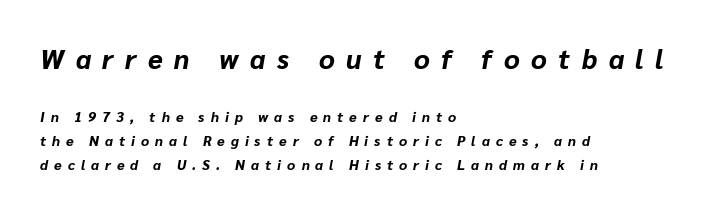
A bare baseline throughout the passage. The text carries the slant typical of an italic or oblique font. Larger block? The one above; the one below is distinctly smaller. Bold? Absolutely — the strokes are thick and heavy.
